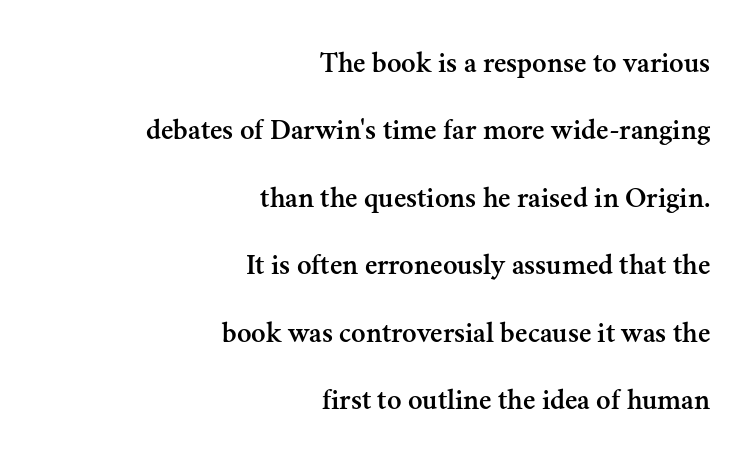
The image shows 30 px serif type, upright; set right-aligned, loose line spacing (2.25x), normal letter spacing, not underlined; medium stroke contrast and a small x-height.
